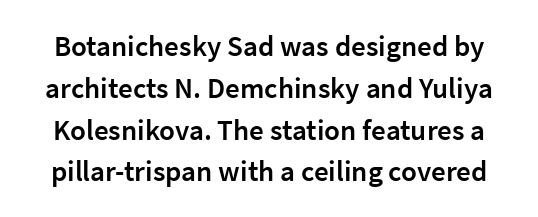
{"serif": "no", "italic": "no", "bold": "semi", "weight": "semibold", "width": "normal", "stroke_contrast": "low", "x_height": "medium", "monospaced": "no", "underline": "no", "line_spacing": "normal", "line_spacing_ratio": 1.44, "letter_spacing": "normal", "letter_spacing_em": 0.0, "glyph_px": 29}
